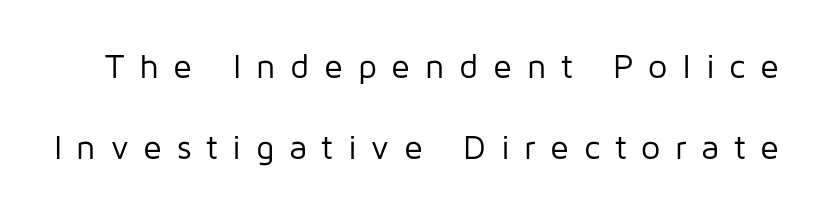
The image shows 34 px regular-weight sans-serif type, upright; set loose line spacing (2.38x), unusually wide letter spacing (+0.43 em), not underlined; low stroke contrast and a medium x-height.
